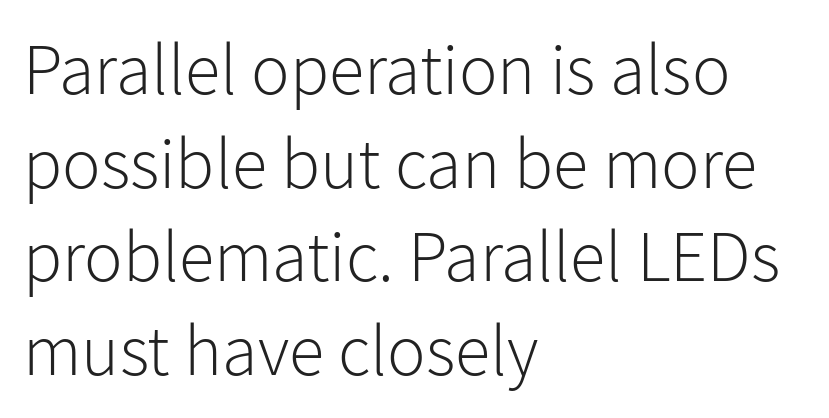
{"serif": "no", "italic": "no", "bold": "no", "weight": "light", "width": "normal", "stroke_contrast": "low", "x_height": "medium", "monospaced": "no", "underline": "no", "align": "left", "line_spacing": "normal", "line_spacing_ratio": 1.3, "letter_spacing": "normal", "letter_spacing_em": 0.0, "glyph_px": 72}
